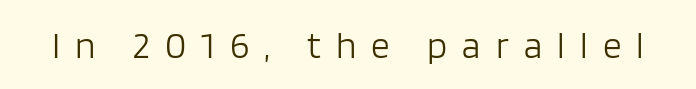
Q: Is the text bold? A: No.
Q: Is the text italic (slanted)? A: No, it is upright.
Q: Is the typeface a serif or a sans-serif typeface? A: Sans-serif.
Q: Is the text underlined? A: No.
Q: Is the spacing between letters normal or unusually wide? A: Unusually wide.
Q: Width (condensed, normal, or wide)? A: Normal.
Q: Stroke contrast? A: Low.
Q: x-height? A: Large.
Q: Monospaced? A: No.
